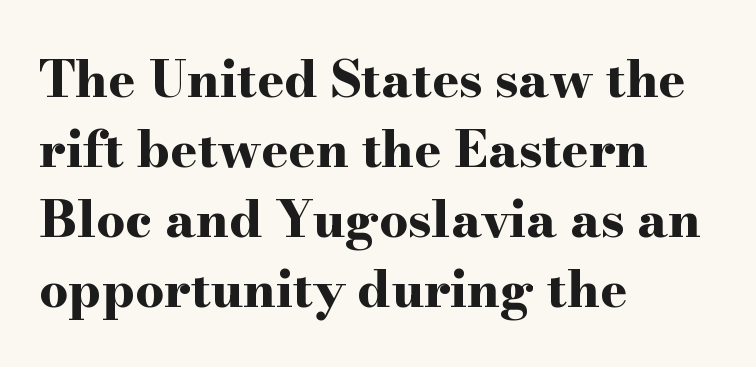
Q: Is the text bold? A: Yes.
Q: Is the text italic (slanted)? A: No, it is upright.
Q: Is the typeface a serif or a sans-serif typeface? A: Serif.
Q: Is the text underlined? A: No.
Q: How is the paragraph aligned? A: Left-aligned.
Q: Is the spacing between letters normal or unusually wide? A: Normal.
Q: Is the spacing between lines tight, normal or loose? A: Normal.
Q: Width (condensed, normal, or wide)? A: Wide.
Q: Stroke contrast? A: High.
Q: x-height? A: Small.
Q: Monospaced? A: No.
